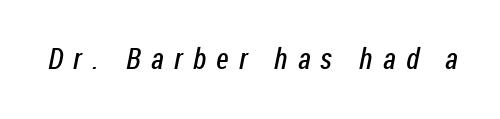
{"serif": "no", "bold": "no", "weight": "regular", "width": "condensed", "stroke_contrast": "low", "x_height": "medium", "monospaced": "no", "underline": "no", "letter_spacing": "wide", "letter_spacing_em": 0.36, "glyph_px": 29}
